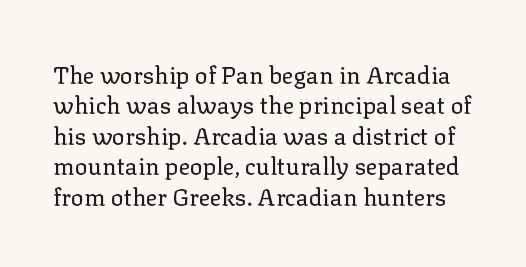
This is the regular roman posture of the typeface. Tracking value appears to be zero — textbook default spacing. Evenly set lines give the paragraph a standard silhouette. This reads as an unemphasized weight, regular at the heaviest. The area under the type is left untouched.
